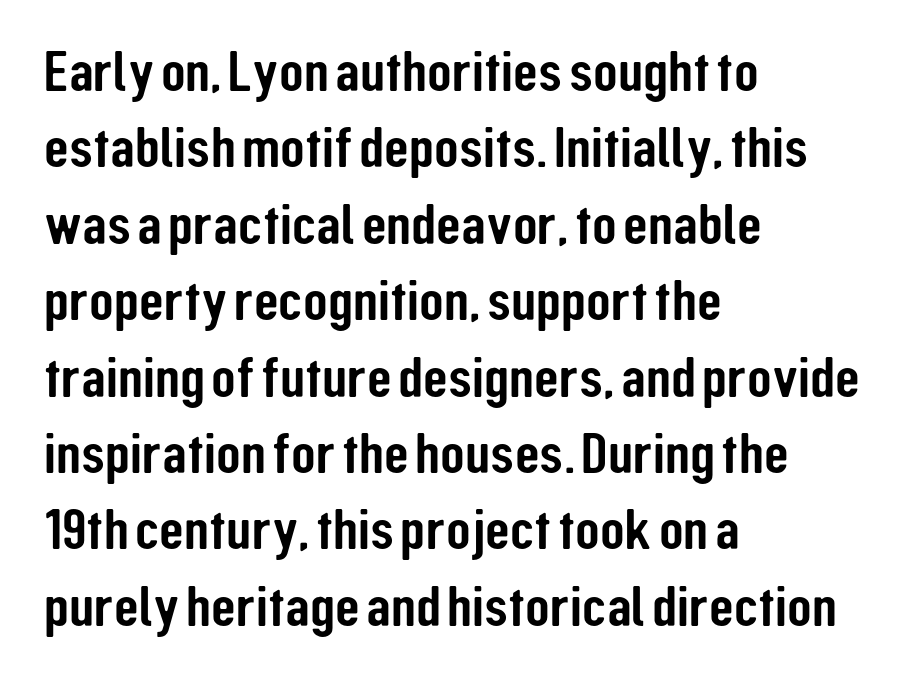
To sum up the face: it is a sans, with no serifs. Tracking here is standard; glyphs follow each other at the usual distance. Only glyphs here, with clear space below each row. This sample uses an upright cut, with every glyph sitting square on the baseline.
